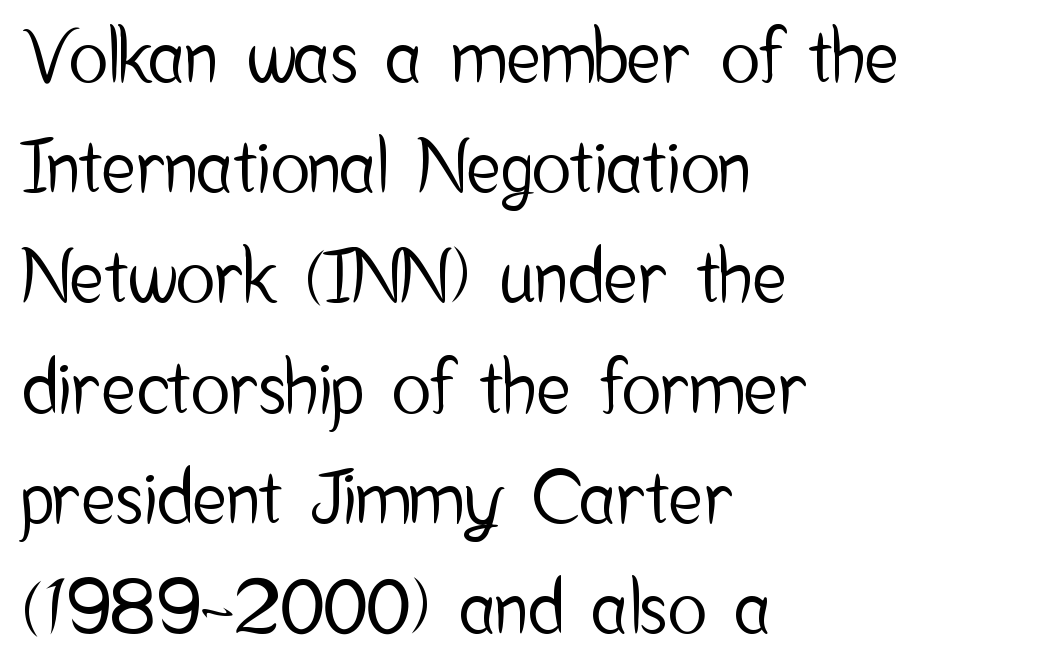
The image shows 73 px condensed sans-serif type, upright; set left-aligned, normal line spacing (1.51x), normal letter spacing, not underlined; low stroke contrast and a medium x-height.
